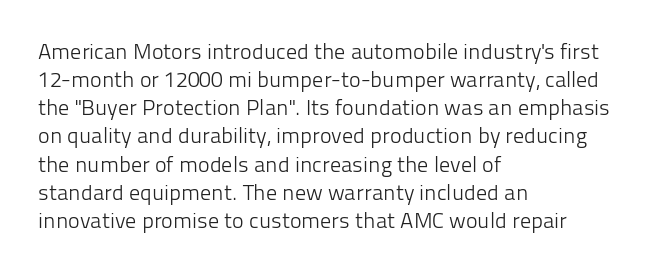
Normally led — the rows are evenly, conventionally spaced. Underlining? Definitely not there. The axis of the letterforms is exactly vertical. The passage is arranged the way most books set body copy — flush left. Default kerning and tracking; the words read as compact shapes.
